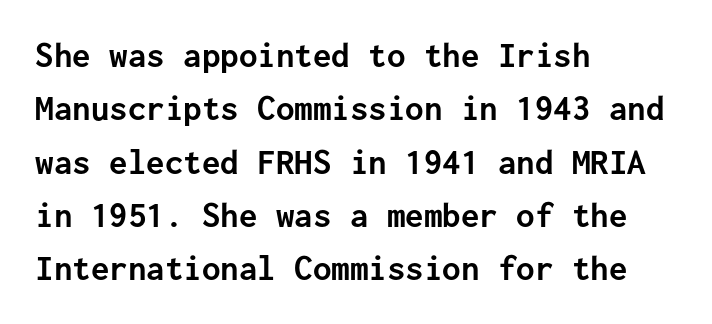
{"serif": "no", "italic": "no", "bold": "yes", "weight": "semibold", "width": "normal", "stroke_contrast": "low", "x_height": "medium", "monospaced": "yes", "underline": "no", "align": "left", "line_spacing": "normal", "line_spacing_ratio": 1.44, "letter_spacing": "normal", "letter_spacing_em": 0.0, "glyph_px": 37}
